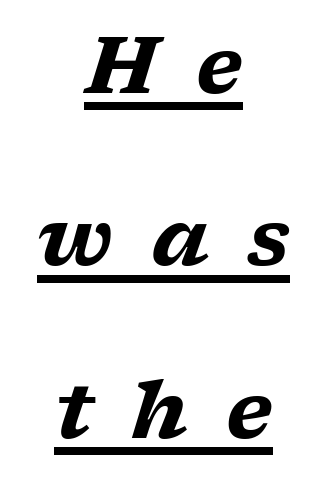
Q: Is the text bold? A: Yes.
Q: Is the text italic (slanted)? A: Yes, it leans right by about 17 degrees.
Q: Is the typeface a serif or a sans-serif typeface? A: Serif.
Q: Is the text underlined? A: Yes.
Q: How is the paragraph aligned? A: Centered.
Q: Is the spacing between letters normal or unusually wide? A: Unusually wide.
Q: Is the spacing between lines tight, normal or loose? A: Loose.
Q: Width (condensed, normal, or wide)? A: Wide.
Q: Stroke contrast? A: Low.
Q: x-height? A: Medium.
Q: Monospaced? A: No.
